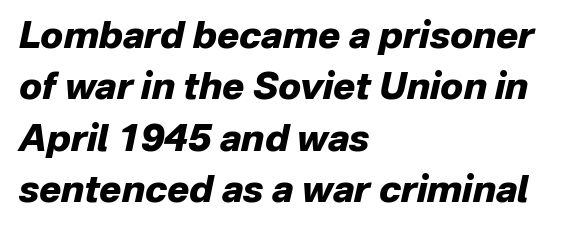
This sample has the flowing, uneven cadence of proportional lettering. Compared with typical body copy, the letter spacing here is the same. The words here are not underlined. You can tell it's italic because the verticals aren't actually vertical. The rag falls on the right side of this text block. Honestly, the row spacing looks completely unremarkable.
